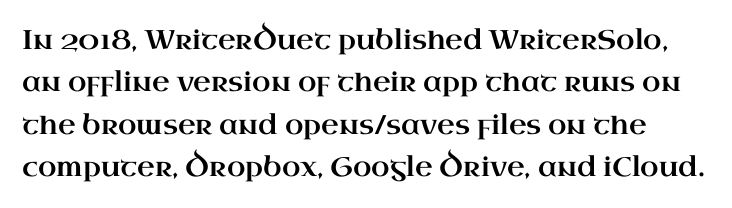
The image shows 27 px text type, upright; set normal line spacing (1.57x), normal letter spacing, not underlined.
